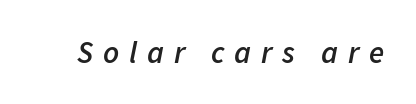
The image shows 31 px semibold type, italic (leaning right); set unusually wide letter spacing (+0.32 em), not underlined; low stroke contrast and a medium x-height.
